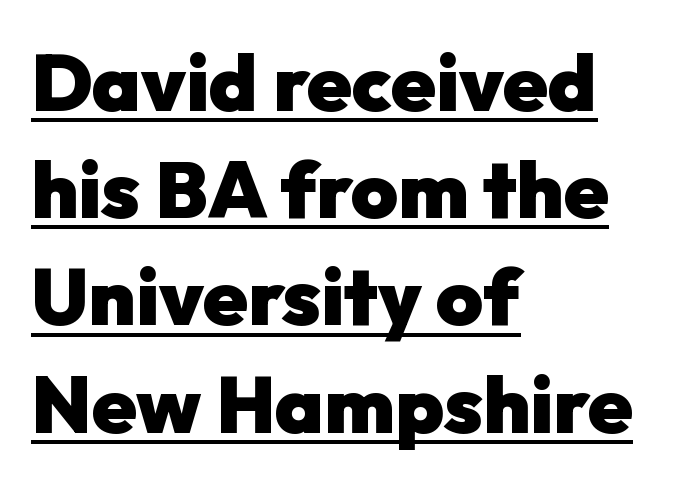
The image shows 80 px heavy sans-serif type, upright; set left-aligned, normal line spacing (1.34x), normal letter spacing, underlined; low stroke contrast and a medium x-height.
